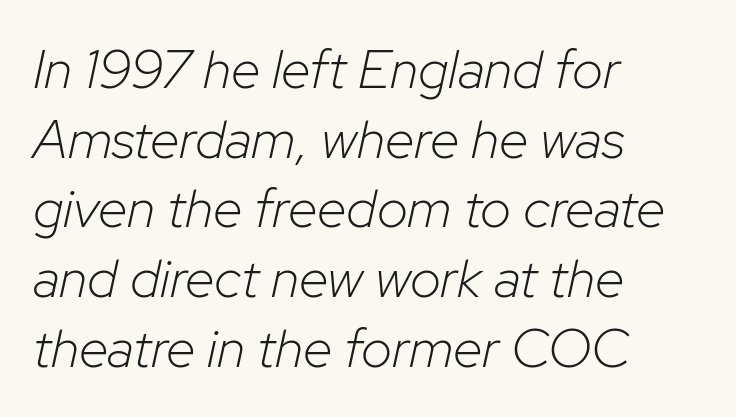
Q: Is the text bold? A: No.
Q: Is the text italic (slanted)? A: Yes, it leans right by about 12 degrees.
Q: Is the text underlined? A: No.
Q: How is the paragraph aligned? A: Left-aligned.
Q: Is the spacing between letters normal or unusually wide? A: Normal.
Q: Is the spacing between lines tight, normal or loose? A: Normal.
Q: Width (condensed, normal, or wide)? A: Normal.
Q: Stroke contrast? A: Low.
Q: x-height? A: Medium.
Q: Monospaced? A: No.
